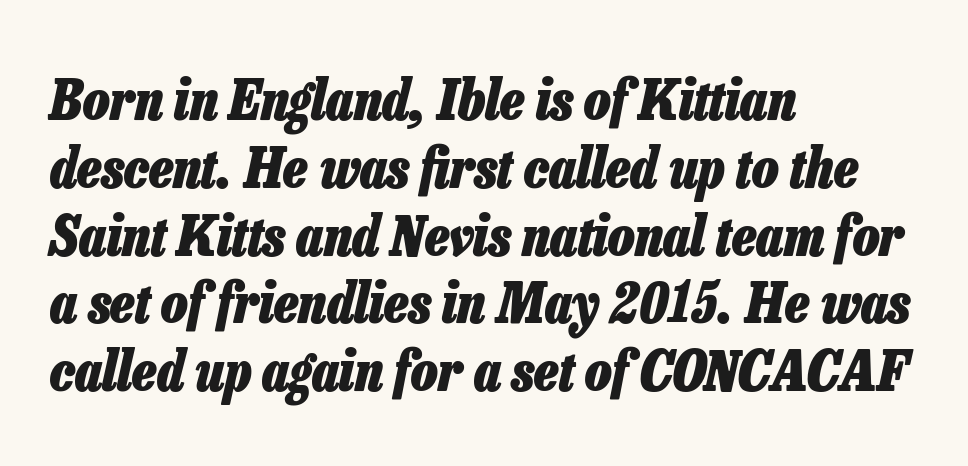
Bold? Absolutely — the strokes are thick and heavy. The passage shown is typed in a proportional face where columns would drift. Default kerning and tracking; the words read as compact shapes. The typography opts for an oblique posture over an upright one.
